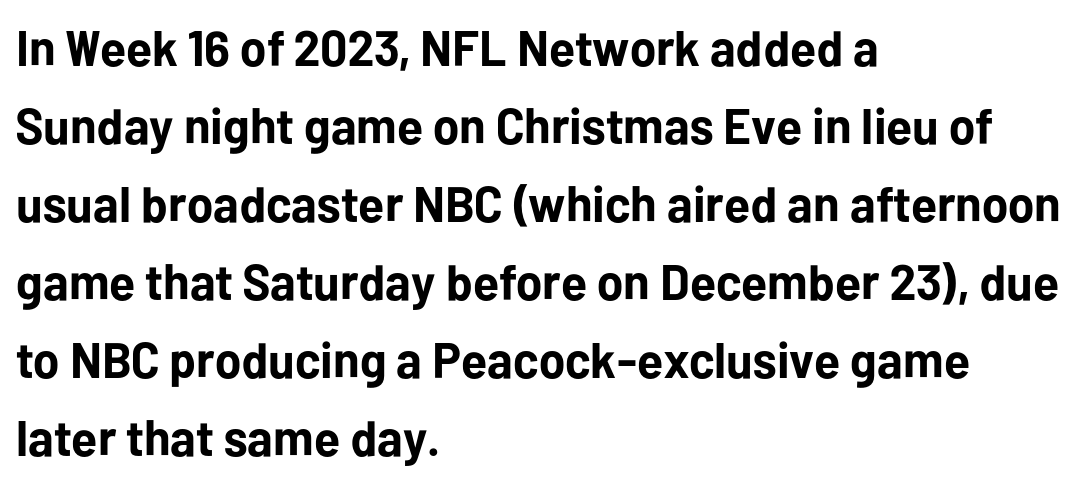
Q: Is the text bold? A: Yes.
Q: Is the text italic (slanted)? A: No, it is upright.
Q: Is the typeface a serif or a sans-serif typeface? A: Sans-serif.
Q: Is the text underlined? A: No.
Q: How is the paragraph aligned? A: Left-aligned.
Q: Is the spacing between letters normal or unusually wide? A: Normal.
Q: Is the spacing between lines tight, normal or loose? A: Normal.
Q: Width (condensed, normal, or wide)? A: Normal.
Q: Stroke contrast? A: Low.
Q: x-height? A: Medium.
Q: Monospaced? A: No.
